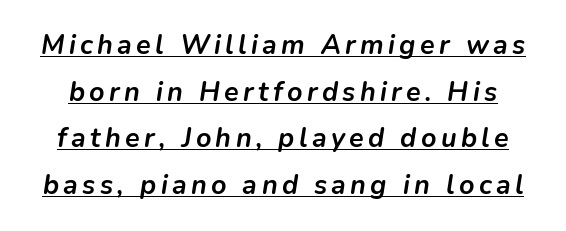
Would a proofreader flag this as italicized? Yes. The passage shown is underscored from start to finish. Weight check: bold — yes, fully.
